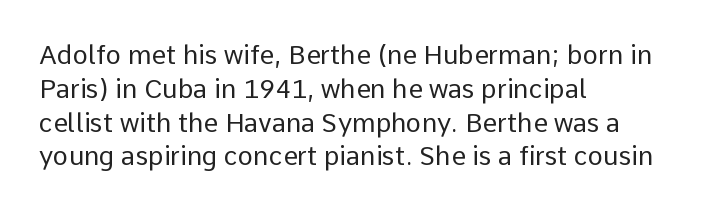
{"italic": "no", "bold": "no", "underline": "no", "align": "left", "line_spacing": "normal", "line_spacing_ratio": 1.3, "letter_spacing": "normal", "letter_spacing_em": 0.0, "glyph_px": 26}
